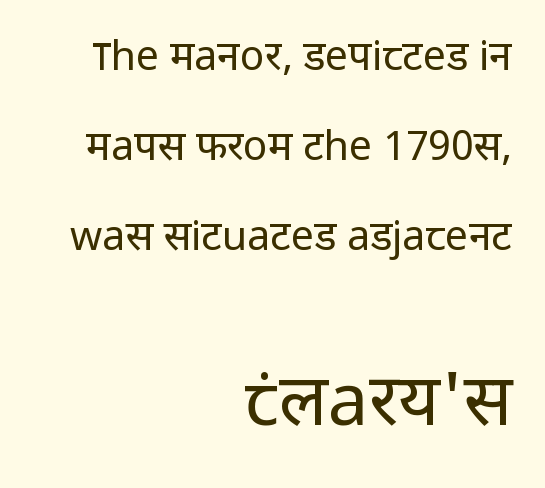
Stroke terminals: plain, sans-serif. Size hierarchy here favors the trailing block over the leading one. Between one letter and the next there's only the usual sliver of space. This rendering uses right alignment, leaving the left contour irregular.
